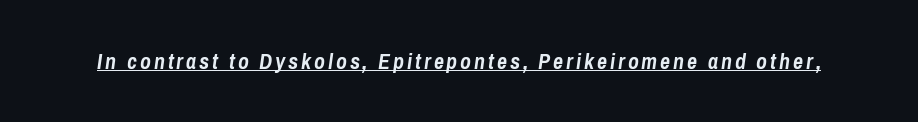
There's an unmistakable incline to the writing here. Compared with undecorated copy, this sample adds a rule below the words. I'd describe the lettering as bold — thick and assertive.
